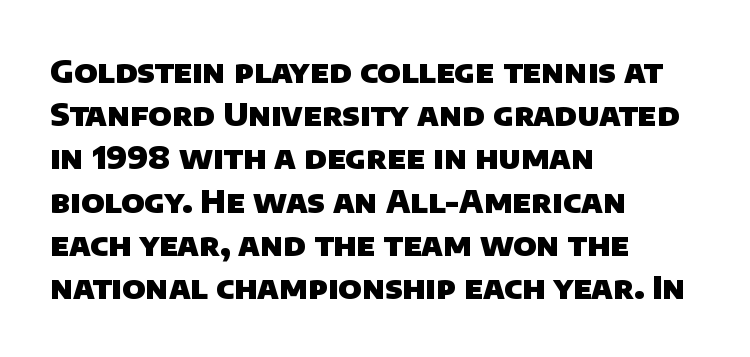
Q: Is the text bold? A: Yes.
Q: Is the typeface a serif or a sans-serif typeface? A: Sans-serif.
Q: Is the text underlined? A: No.
Q: How is the paragraph aligned? A: Left-aligned.
Q: Is the spacing between letters normal or unusually wide? A: Normal.
Q: Is the spacing between lines tight, normal or loose? A: Normal.
Q: Width (condensed, normal, or wide)? A: Normal.
Q: Stroke contrast? A: Low.
Q: x-height? A: Large.
Q: Monospaced? A: No.
